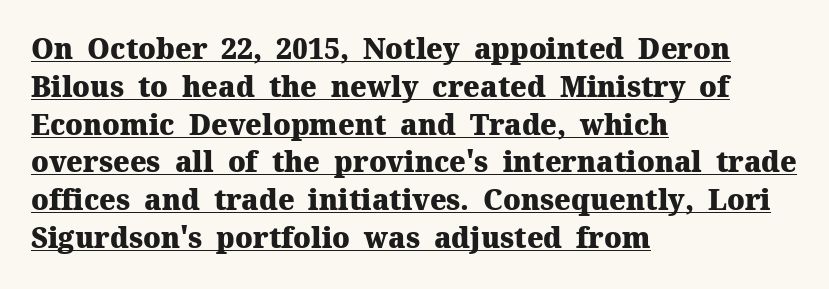
{"serif": "yes", "italic": "no", "bold": "yes", "weight": "heavy", "width": "normal", "stroke_contrast": "medium", "x_height": "medium", "monospaced": "no", "underline": "yes", "align": "left", "line_spacing": "normal", "line_spacing_ratio": 1.35, "letter_spacing": "normal", "letter_spacing_em": 0.0, "glyph_px": 28}
